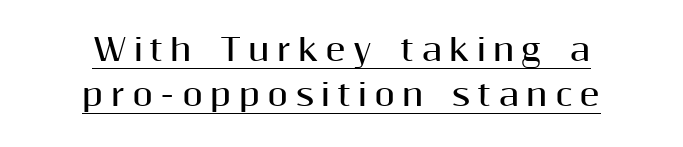
The image shows 30 px bold sans-serif type, upright; set centered, normal line spacing (1.51x), unusually wide letter spacing (+0.24 em), underlined; medium stroke contrast and a medium x-height.
